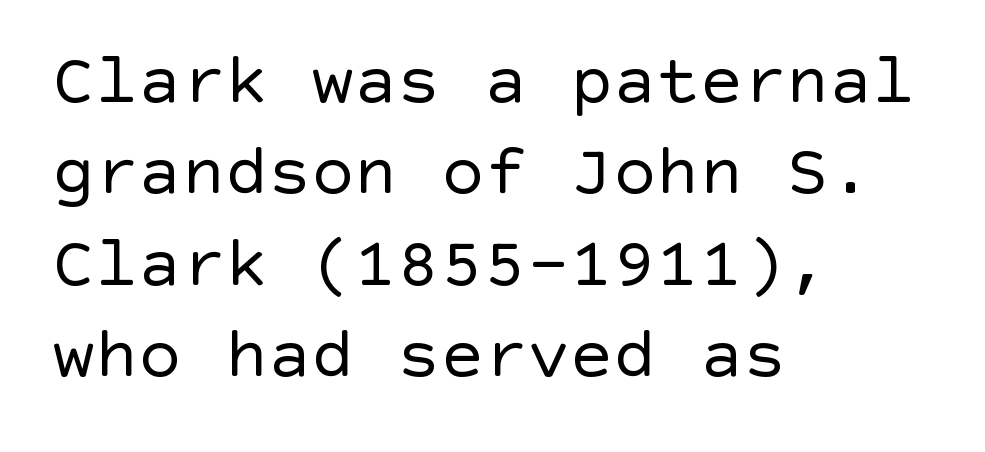
The image shows 72 px regular-weight sans-serif type, upright; set left-aligned, normal line spacing (1.27x), normal letter spacing, not underlined; a large x-height.
